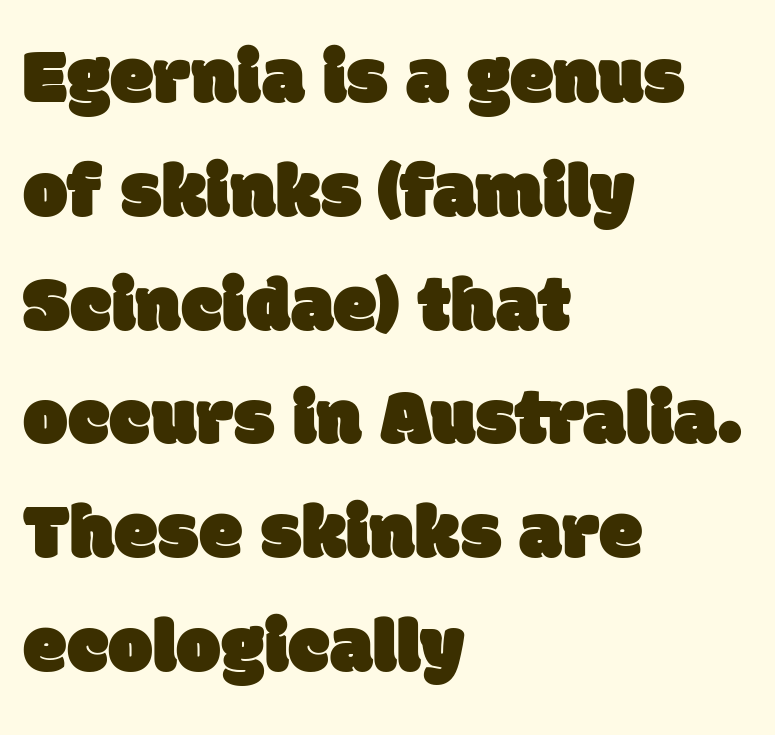
The image shows 79 px sans-serif type; set left-aligned, normal line spacing (1.44x), normal letter spacing, not underlined; low stroke contrast and a large x-height.
